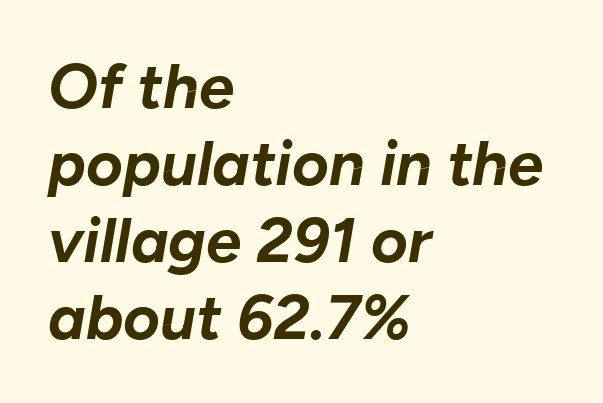
Q: Is the text bold? A: Yes.
Q: Is the text italic (slanted)? A: Yes, it leans right by about 10 degrees.
Q: Is the text underlined? A: No.
Q: How is the paragraph aligned? A: Left-aligned.
Q: Is the spacing between letters normal or unusually wide? A: Normal.
Q: Width (condensed, normal, or wide)? A: Normal.
Q: Stroke contrast? A: Low.
Q: x-height? A: Medium.
Q: Monospaced? A: No.
